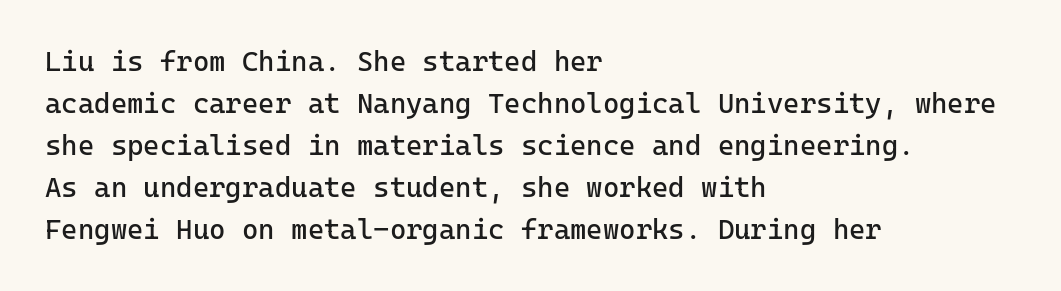
Q: Is the text bold? A: No.
Q: Is the text italic (slanted)? A: No, it is upright.
Q: Is the typeface a serif or a sans-serif typeface? A: Sans-serif.
Q: Is the text underlined? A: No.
Q: How is the paragraph aligned? A: Left-aligned.
Q: Is the spacing between letters normal or unusually wide? A: Normal.
Q: Is the spacing between lines tight, normal or loose? A: Normal.
Q: Width (condensed, normal, or wide)? A: Normal.
Q: Stroke contrast? A: Low.
Q: x-height? A: Medium.
Q: Monospaced? A: Yes.
